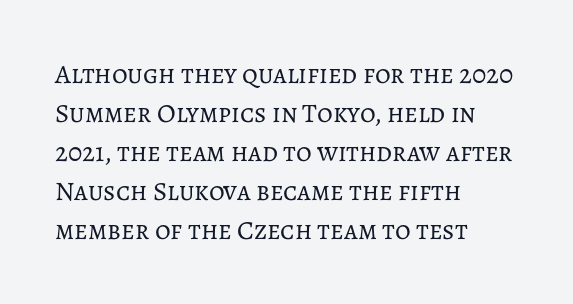
Nothing heavy about these letters — not bold at all. The block of text has a typical density, with ordinary space between rows. Posture: straight, roman, zero tilt. Quick note: underline off. The letterforms sit shoulder to shoulder at normal distance.
